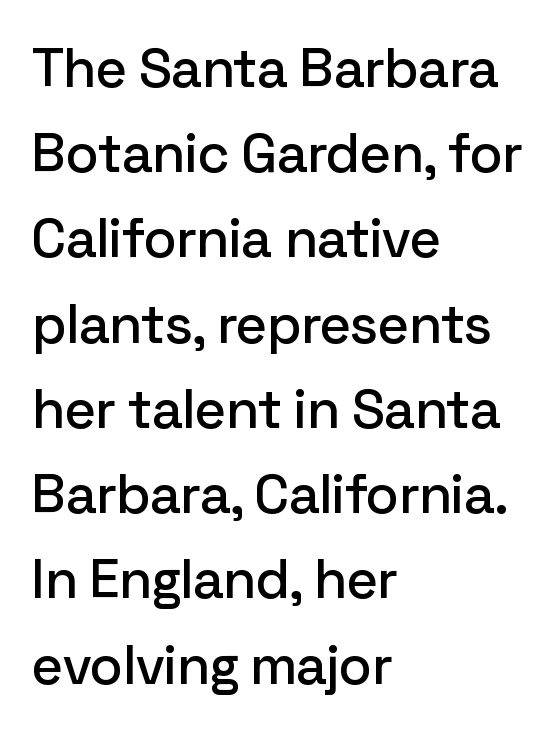
Do the characters align in a grid? No, the font is proportional. Style check: upright. Reading down the block, your eye returns to a fixed left position each line. Anything drawn beneath the words? Only blank space. This sample uses a sans-serif face.
